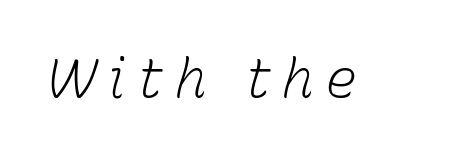
Q: Is the text bold? A: No.
Q: Is the text italic (slanted)? A: Yes, it leans right by about 15 degrees.
Q: Is the text underlined? A: No.
Q: Is the spacing between letters normal or unusually wide? A: Unusually wide.
Q: Width (condensed, normal, or wide)? A: Normal.
Q: Stroke contrast? A: Low.
Q: x-height? A: Medium.
Q: Monospaced? A: No.
